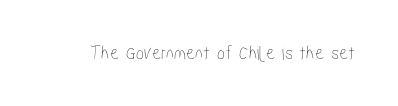
These lines keep a tight, regular rhythm from letter to letter. Unmarked baselines from the first word to the last. Italic: no, the glyphs are upright roman.
